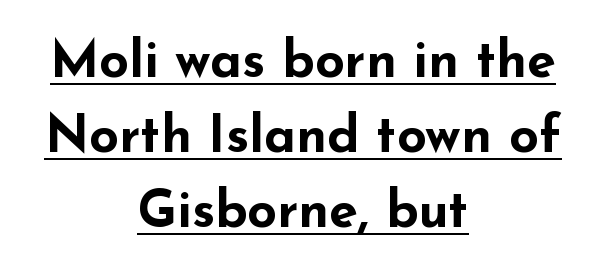
Q: Is the text bold? A: Yes.
Q: Is the text italic (slanted)? A: No, it is upright.
Q: Is the typeface a serif or a sans-serif typeface? A: Sans-serif.
Q: Is the text underlined? A: Yes.
Q: How is the paragraph aligned? A: Centered.
Q: Is the spacing between letters normal or unusually wide? A: Normal.
Q: Is the spacing between lines tight, normal or loose? A: Normal.
Q: Width (condensed, normal, or wide)? A: Wide.
Q: Stroke contrast? A: Low.
Q: x-height? A: Small.
Q: Monospaced? A: No.
